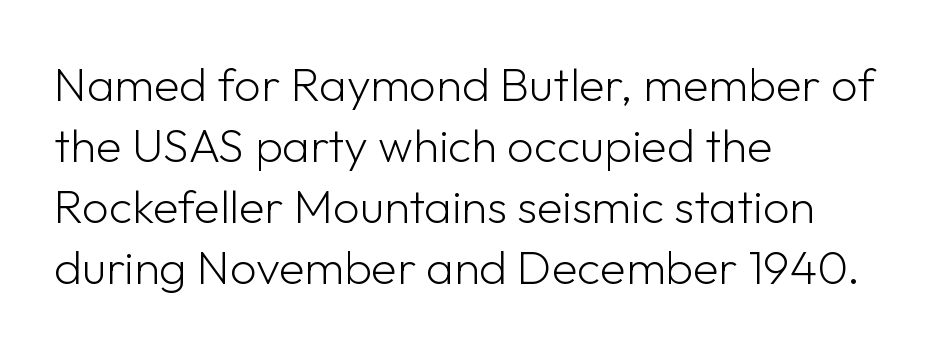
Does the type have serifs? No, each stem ends abruptly. Notice how the passage keeps a crisp vertical edge on the left only. Interline gaps are of average width in this sample. The string is rendered with underlining switched off.
